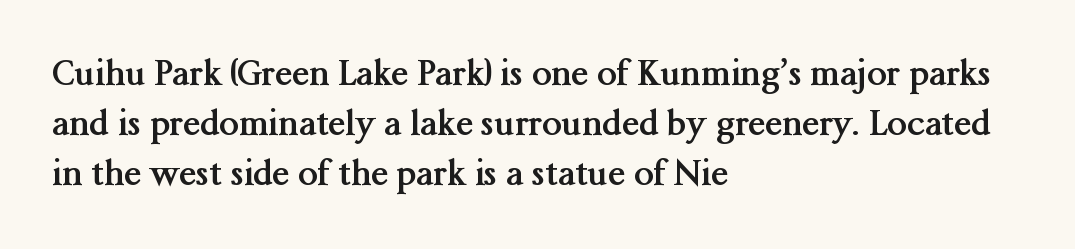
{"serif": "yes", "italic": "no", "bold": "yes", "weight": "semibold", "width": "normal", "stroke_contrast": "medium", "x_height": "medium", "monospaced": "no", "underline": "no", "align": "left", "line_spacing": "normal", "line_spacing_ratio": 1.43, "letter_spacing": "normal", "letter_spacing_em": 0.0, "glyph_px": 35}
